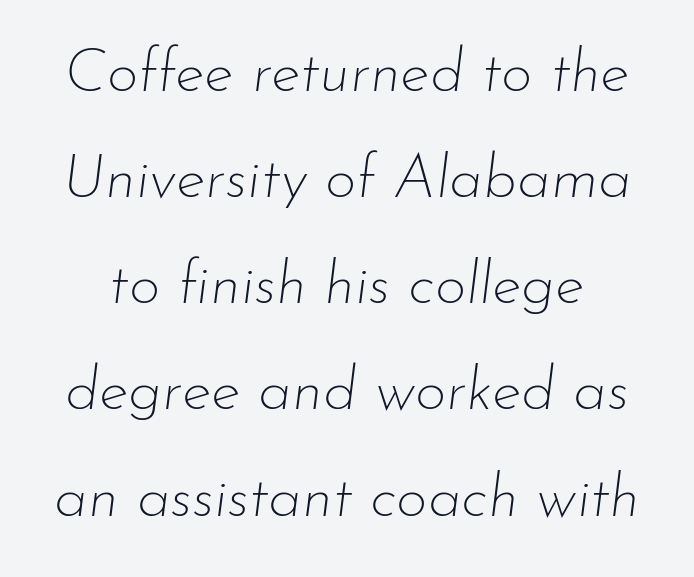
Q: Is the text bold? A: No.
Q: Is the text italic (slanted)? A: Yes, it leans right by about 7 degrees.
Q: Is the text underlined? A: No.
Q: Is the spacing between letters normal or unusually wide? A: Normal.
Q: Width (condensed, normal, or wide)? A: Normal.
Q: Stroke contrast? A: Low.
Q: x-height? A: Small.
Q: Monospaced? A: No.
